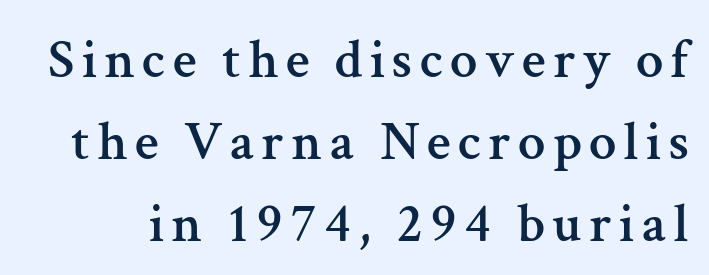
The image shows 55 px serif type, upright; set normal line spacing (1.49x), not underlined; medium stroke contrast and a medium x-height.
